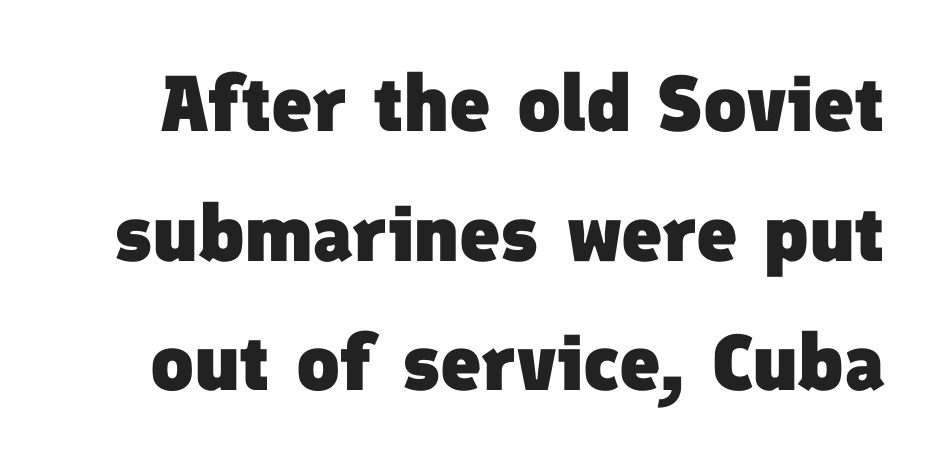
{"serif": "no", "bold": "yes", "weight": "heavy", "width": "normal", "stroke_contrast": "low", "x_height": "medium", "monospaced": "no", "underline": "no", "line_spacing": "normal", "line_spacing_ratio": 1.64, "letter_spacing": "normal", "letter_spacing_em": 0.0, "glyph_px": 79}
